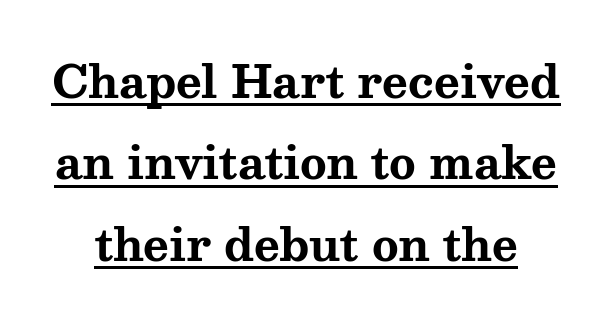
The image shows 44 px bold, wide serif type, upright; set line spacing 1.85x, normal letter spacing, underlined; medium stroke contrast and a medium x-height.
